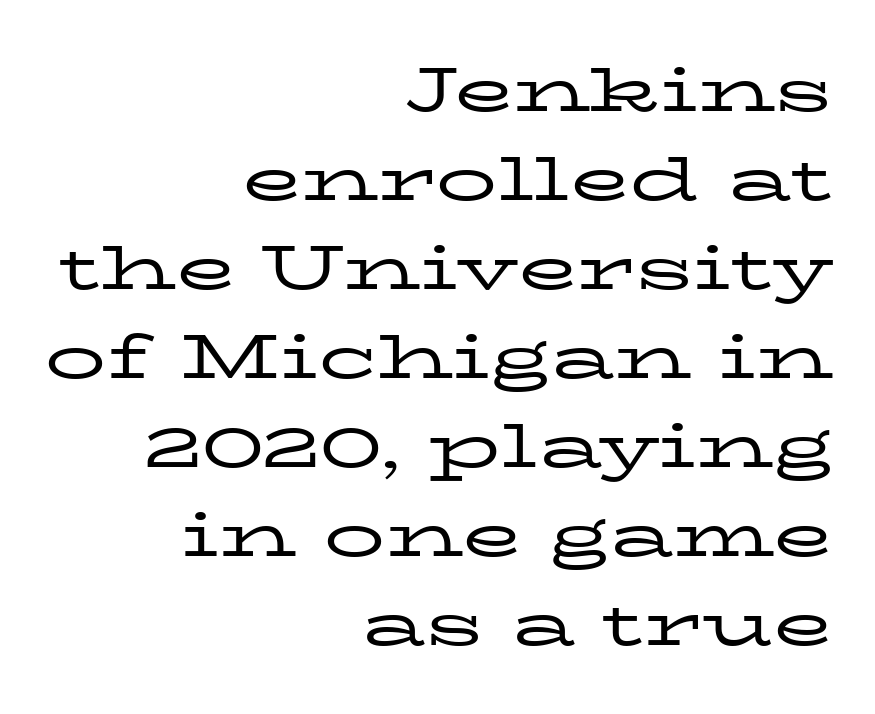
The image shows 61 px regular-weight, wide serif type, upright; set right-aligned, normal line spacing (1.46x), normal letter spacing, not underlined; low stroke contrast and a medium x-height.
